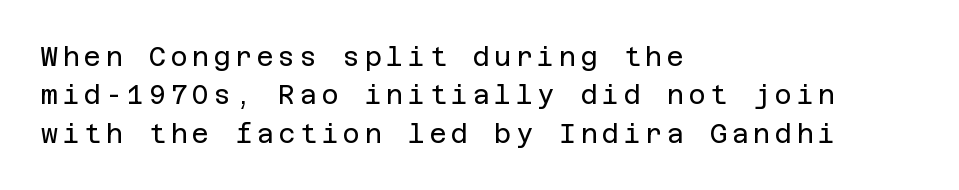
{"italic": "no", "bold": "no", "underline": "no", "align": "left", "line_spacing": "normal", "line_spacing_ratio": 1.48, "glyph_px": 26}
